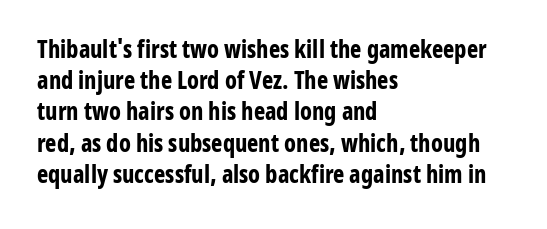
Q: Is the text bold? A: Yes.
Q: Is the text italic (slanted)? A: No, it is upright.
Q: Is the text underlined? A: No.
Q: How is the paragraph aligned? A: Left-aligned.
Q: Is the spacing between letters normal or unusually wide? A: Normal.
Q: Is the spacing between lines tight, normal or loose? A: Normal.
